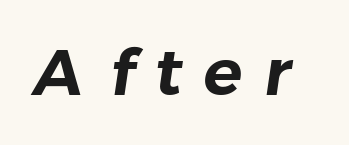
The image shows 65 px sans-serif type; set unusually wide letter spacing (+0.33 em), not underlined; low stroke contrast and a medium x-height.
